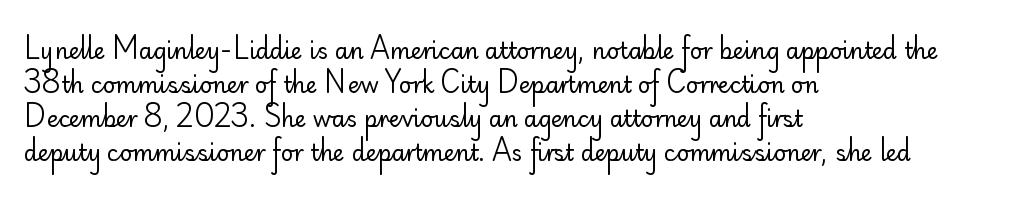
Q: Is the text bold? A: No.
Q: Is the text italic (slanted)? A: No, it is upright.
Q: Is the text underlined? A: No.
Q: How is the paragraph aligned? A: Left-aligned.
Q: Is the spacing between letters normal or unusually wide? A: Normal.
Q: Is the spacing between lines tight, normal or loose? A: Normal.
